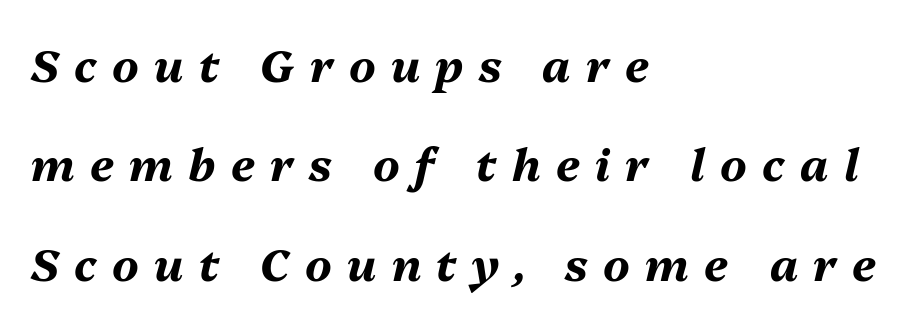
Q: Is the text bold? A: Yes.
Q: Is the text italic (slanted)? A: Yes, it leans right by about 13 degrees.
Q: Is the text underlined? A: No.
Q: How is the paragraph aligned? A: Left-aligned.
Q: Is the spacing between letters normal or unusually wide? A: Unusually wide.
Q: Is the spacing between lines tight, normal or loose? A: Loose.
Q: Width (condensed, normal, or wide)? A: Normal.
Q: Stroke contrast? A: Medium.
Q: x-height? A: Medium.
Q: Monospaced? A: No.
